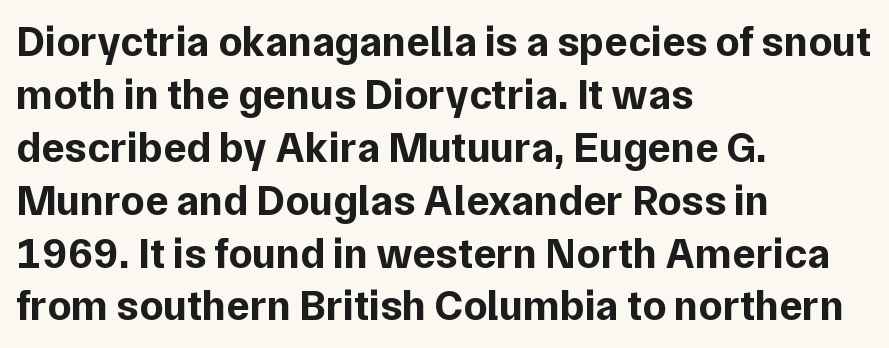
Q: Is the text bold? A: Yes.
Q: Is the text italic (slanted)? A: No, it is upright.
Q: Is the typeface a serif or a sans-serif typeface? A: Sans-serif.
Q: Is the text underlined? A: No.
Q: How is the paragraph aligned? A: Left-aligned.
Q: Is the spacing between letters normal or unusually wide? A: Normal.
Q: Width (condensed, normal, or wide)? A: Normal.
Q: Stroke contrast? A: Low.
Q: x-height? A: Medium.
Q: Monospaced? A: No.
